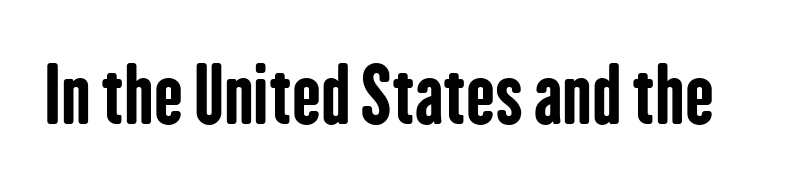
The characters look thick and weighty, a clear bold. Descenders hang freely into open space. Observe the absence of serifs on each vertical stroke in this sample. Compared with typical body copy, the letter spacing here is the same.
